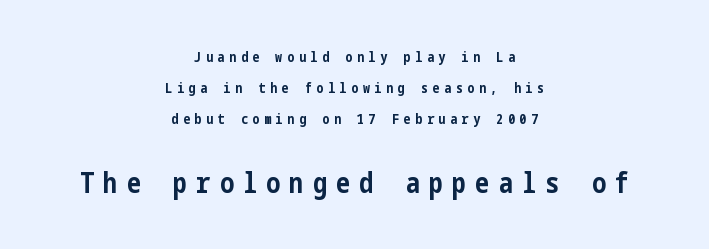
The image shows 28 px bold, condensed sans-serif type, upright; set centered, loose line spacing (2.22x), unusually wide letter spacing (+0.33 em), not underlined; the second (bottom) block is 2.0x larger; low stroke contrast and a medium x-height.
